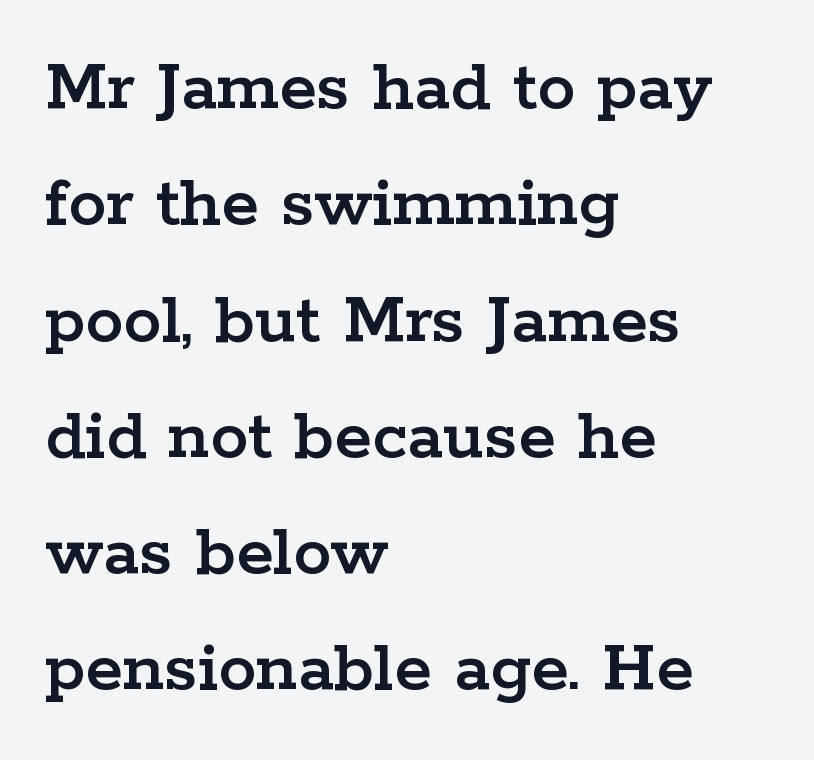
Reading down the column, the eye jumps a familiar distance to each next line. Rendered with straight, roman letterforms. Letterform terminals end in serifs throughout the passage. Varying glyph widths throughout — classic text-font behaviour. Has an underline been added? It has not.
